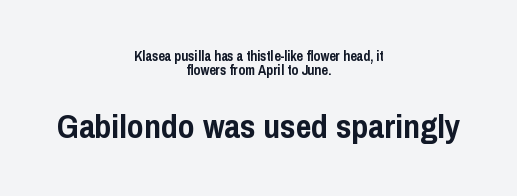
The image shows 34 px semibold, condensed sans-serif type, upright; set centered, tight line spacing (1.03x), normal letter spacing, not underlined; the second (bottom) block is 2.43x larger; low stroke contrast and a medium x-height.
